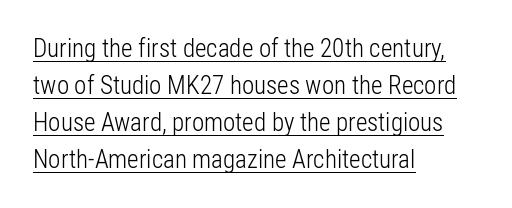
{"italic": "no", "bold": "no", "underline": "yes", "align": "left", "line_spacing": "normal", "line_spacing_ratio": 1.48, "letter_spacing": "normal", "letter_spacing_em": 0.0, "glyph_px": 25}
